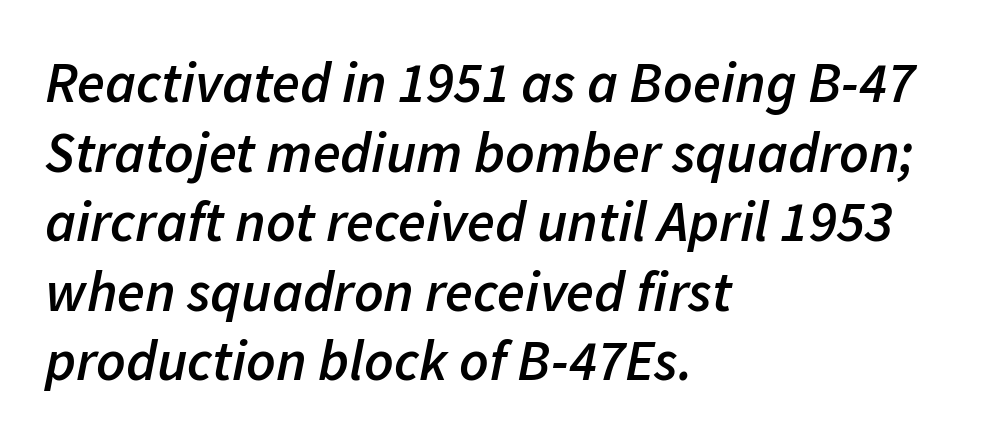
Q: Is the text bold? A: Semi-bold.
Q: Is the text italic (slanted)? A: Yes, it leans right by about 11 degrees.
Q: Is the text underlined? A: No.
Q: How is the paragraph aligned? A: Left-aligned.
Q: Is the spacing between letters normal or unusually wide? A: Normal.
Q: Width (condensed, normal, or wide)? A: Normal.
Q: Stroke contrast? A: Low.
Q: x-height? A: Medium.
Q: Monospaced? A: No.
